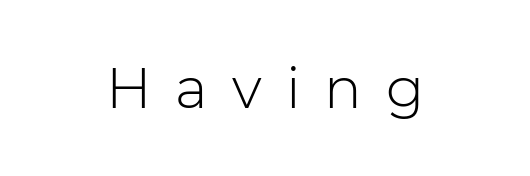
Varying glyph widths throughout — classic text-font behaviour. Summary of weight: not heavy and not bold. No feet cap the strokes, marking this as sans-serif type. The tracking reads as deliberately expanded to a designer's eye. Ordinary non-slanted type is in use. Unmarked baselines from the first word to the last.
